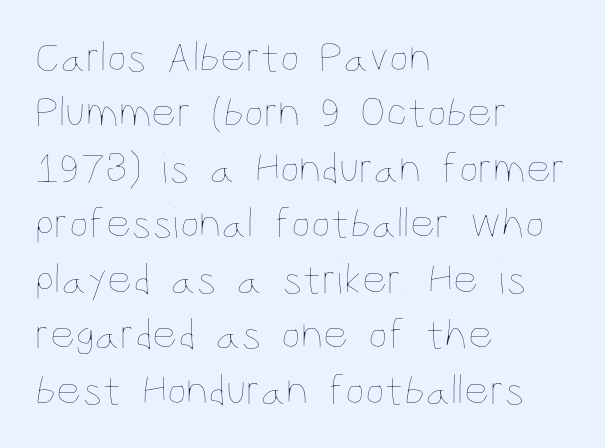
{"italic": "no", "bold": "no", "weight": "thin", "width": "condensed", "stroke_contrast": "low", "x_height": "large", "monospaced": "no", "underline": "no", "align": "left", "line_spacing": "normal", "line_spacing_ratio": 1.26, "letter_spacing": "normal", "letter_spacing_em": 0.0, "glyph_px": 44}
